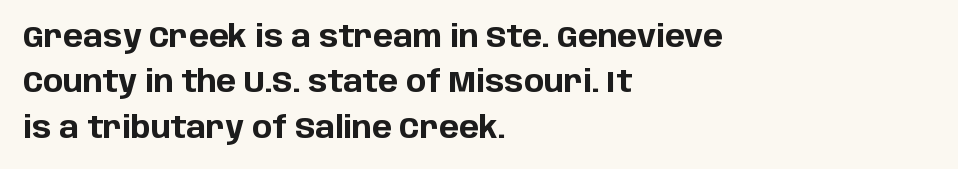
{"serif": "no", "italic": "no", "bold": "yes", "weight": "bold", "width": "normal", "stroke_contrast": "low", "x_height": "large", "monospaced": "no", "underline": "no", "align": "left", "line_spacing": "normal", "line_spacing_ratio": 1.51, "letter_spacing": "normal", "letter_spacing_em": 0.0, "glyph_px": 30}
